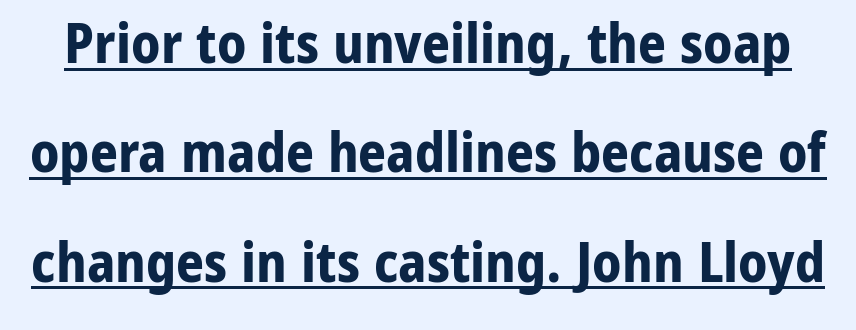
Q: Is the text bold? A: Yes.
Q: Is the text italic (slanted)? A: No, it is upright.
Q: Is the typeface a serif or a sans-serif typeface? A: Sans-serif.
Q: Is the text underlined? A: Yes.
Q: Is the spacing between letters normal or unusually wide? A: Normal.
Q: Is the spacing between lines tight, normal or loose? A: Loose.
Q: Width (condensed, normal, or wide)? A: Normal.
Q: Stroke contrast? A: Low.
Q: x-height? A: Medium.
Q: Monospaced? A: No.
